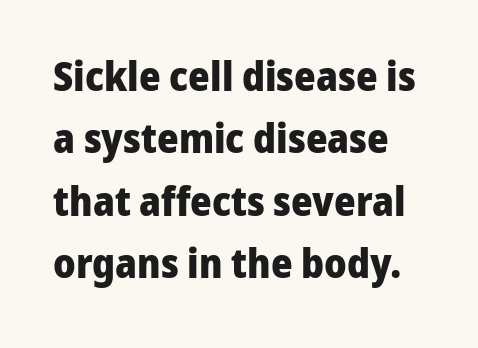
Q: Is the text bold? A: Yes.
Q: Is the text italic (slanted)? A: No, it is upright.
Q: Is the typeface a serif or a sans-serif typeface? A: Sans-serif.
Q: Is the text underlined? A: No.
Q: Is the spacing between letters normal or unusually wide? A: Normal.
Q: Is the spacing between lines tight, normal or loose? A: Normal.
Q: Width (condensed, normal, or wide)? A: Normal.
Q: Stroke contrast? A: Low.
Q: x-height? A: Medium.
Q: Monospaced? A: No.
